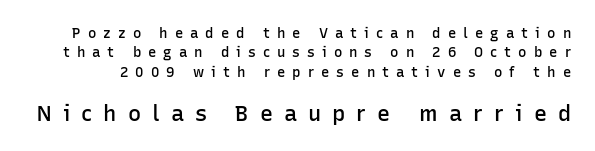
The image shows 22 px text type, upright; set normal line spacing (1.38x), unusually wide letter spacing (+0.5 em), not underlined; the second (bottom) block is 1.57x larger.
